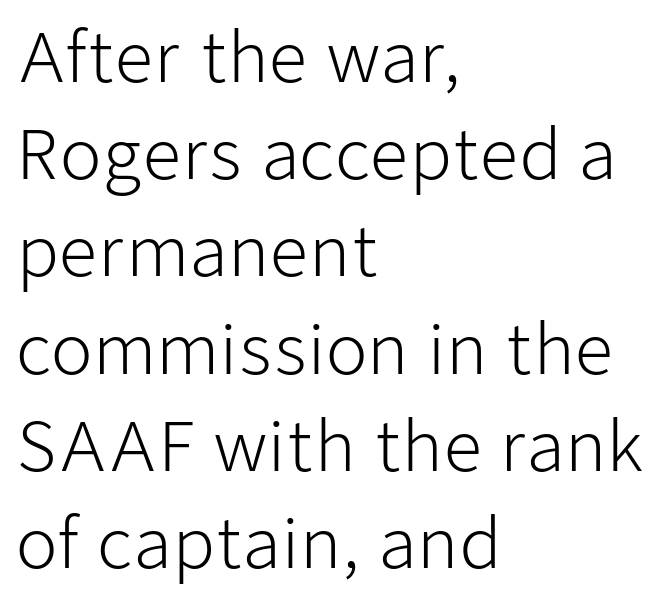
The image shows 68 px light sans-serif type, upright; set left-aligned, normal line spacing (1.43x), normal letter spacing, not underlined; low stroke contrast and a medium x-height.
